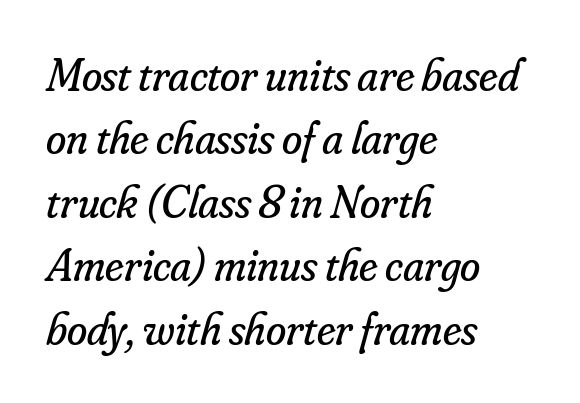
Line spacing here is normal. Proportional: the letters do not fall into vertical columns. Stem width sits at or under what a default text font uses. A serif font was chosen for this passage. What stands out about the letter spacing? Nothing — it is the standard amount. This rendering uses left alignment, leaving the right contour irregular.
